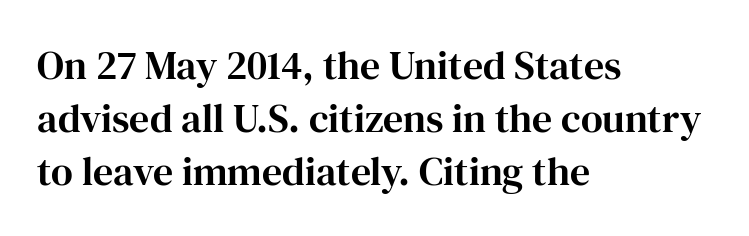
The tracking reads as untouched default to a designer's eye. Font category for this specimen: serif. Unlike italic type, these characters show no tilt at all. The compositor pushed each line to the left boundary. Only glyphs here, with clear space below each row.
